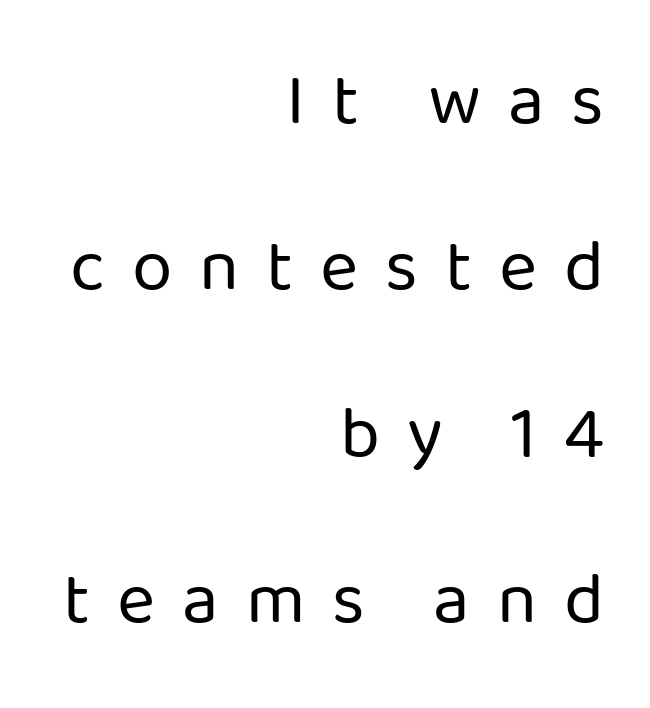
The image shows 73 px regular-weight sans-serif type, upright; set right-aligned, loose line spacing (2.28x), unusually wide letter spacing (+0.37 em), not underlined; low stroke contrast and a medium x-height.
